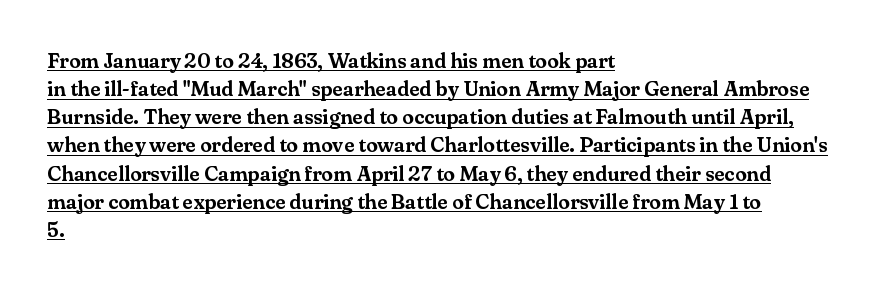
The rendering keeps characters at their native spacing. Posture: upright roman. Looks like someone drew a line under every word here. What's the leading like? Ordinary, nothing unusual. Short and long lines alike share a common starting point at left.
